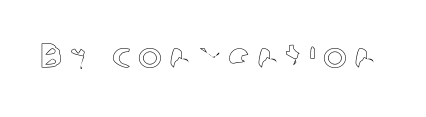
{"italic": "no", "width": "normal", "x_height": "medium", "monospaced": "no", "underline": "no", "glyph_px": 36}
